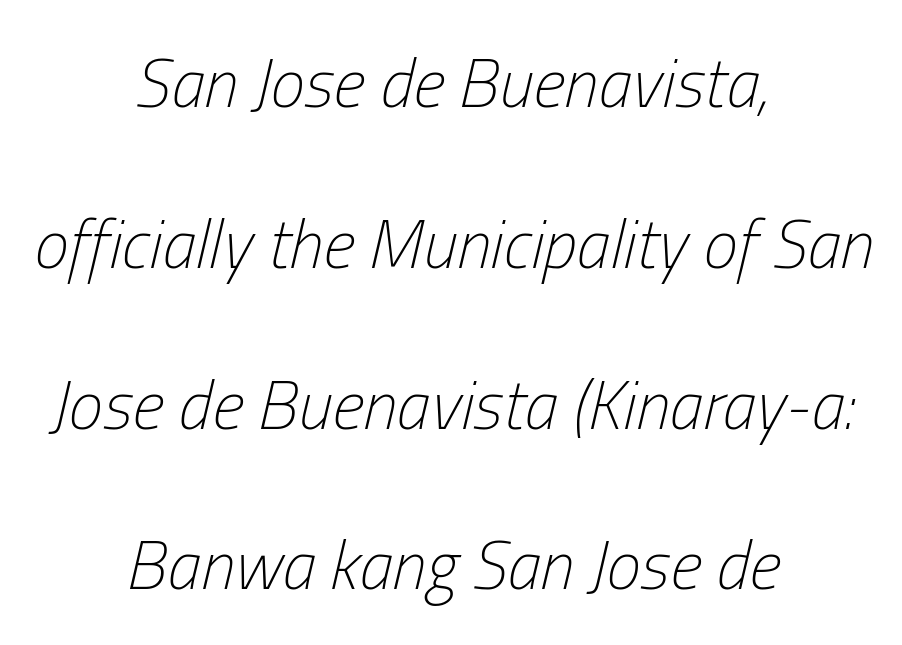
{"italic": "yes", "lean": "right", "slant_degrees": 13, "bold": "no", "weight": "light", "width": "condensed", "stroke_contrast": "low", "x_height": "medium", "monospaced": "no", "underline": "no", "align": "center", "line_spacing": "loose", "line_spacing_ratio": 2.33, "letter_spacing": "normal", "letter_spacing_em": 0.0, "glyph_px": 69}
